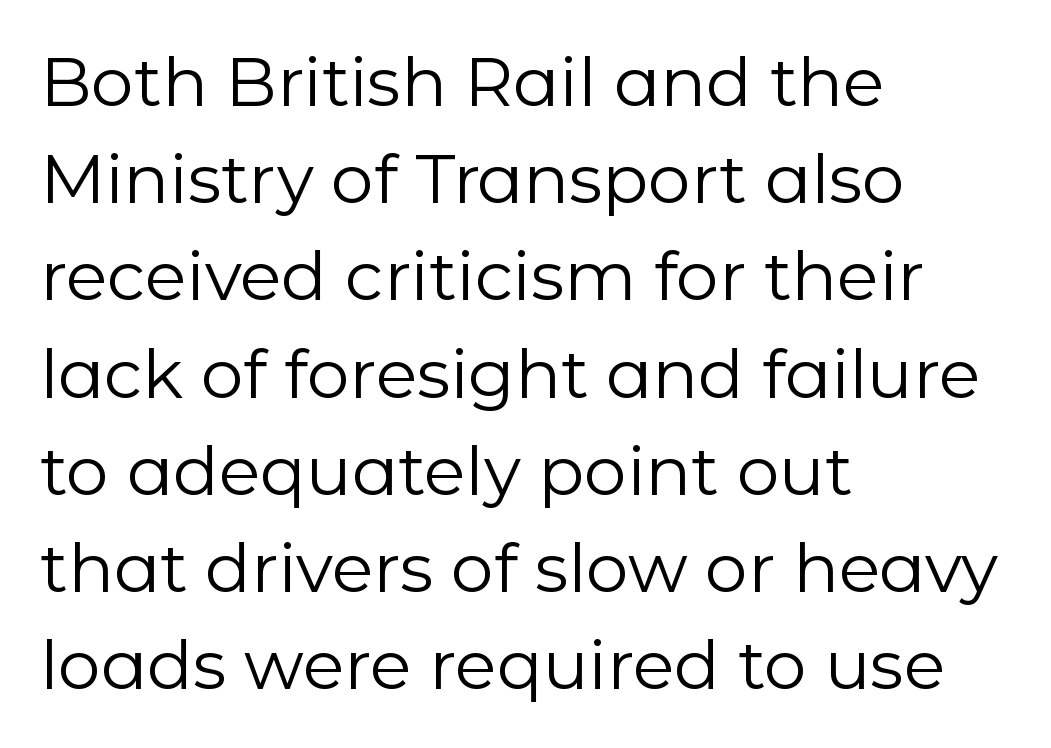
The image shows 68 px regular-weight sans-serif type, upright; set left-aligned, normal line spacing (1.43x), normal letter spacing, not underlined; low stroke contrast and a medium x-height.
